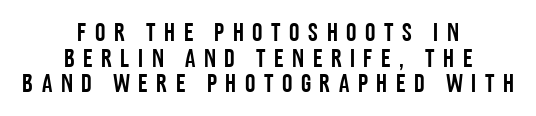
The image shows 26 px text type, upright; set centered, tight line spacing (0.99x), unusually wide letter spacing (+0.33 em), not underlined.
